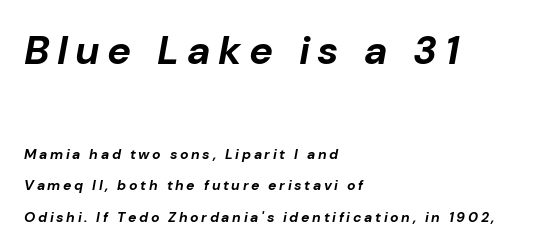
The image shows 40 px bold type, italic (leaning right); set left-aligned, loose line spacing (2.23x), not underlined; the first (top) block is 2.86x larger; low stroke contrast and a medium x-height.
